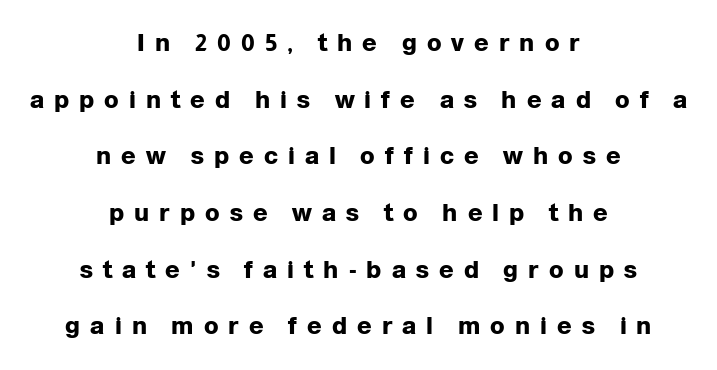
The letters are spread apart with noticeably loose tracking. Set as a true bold cut, around the 700 mark. The lines are quadded center. Leading: increased. The lettering stays uniformly vertical, giving the passage a roman look. This rendering features lettering with no underline.
